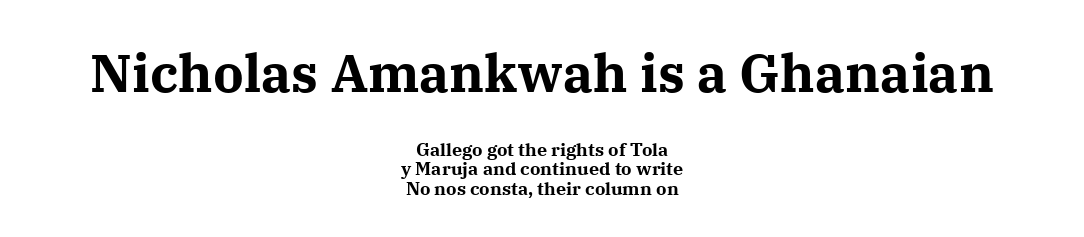
Q: Is the text bold? A: Yes.
Q: Is the text italic (slanted)? A: No, it is upright.
Q: Is the typeface a serif or a sans-serif typeface? A: Serif.
Q: Is the text underlined? A: No.
Q: How is the paragraph aligned? A: Centered.
Q: Is the spacing between letters normal or unusually wide? A: Normal.
Q: Is the spacing between lines tight, normal or loose? A: Tight.
Q: Which block of text is set in a larger size, the first (top) or the second (bottom)? A: The first (top) one.
Q: Width (condensed, normal, or wide)? A: Normal.
Q: Stroke contrast? A: Medium.
Q: x-height? A: Medium.
Q: Monospaced? A: No.
